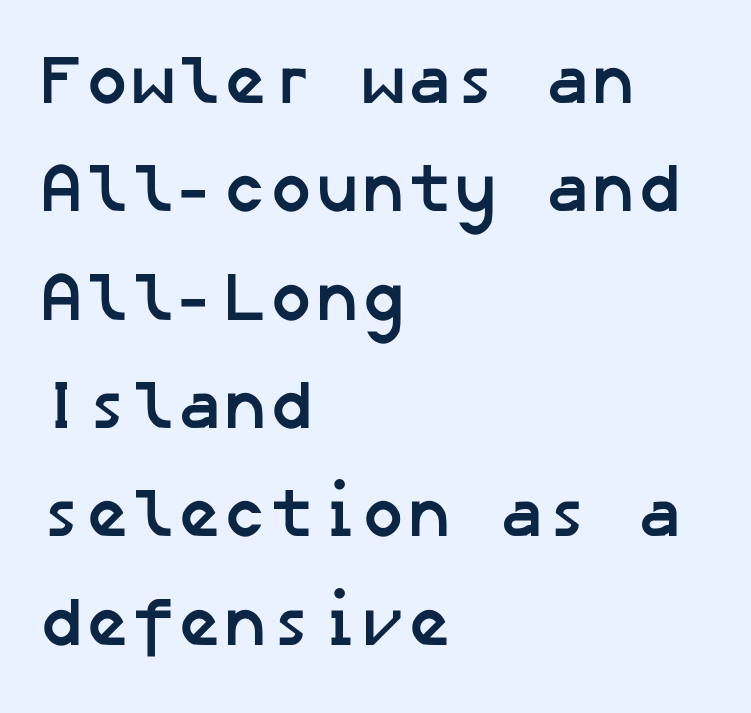
A classic flush-left, rag-right setting is used for this passage. The type family on display is of the sans-serif kind. These lines sit exactly where default settings would place them. Here the glyphs are tracked normally, forming tight word shapes. These words are printed bold, with thick strokes throughout. Descenders are the only things crossing below the line.
